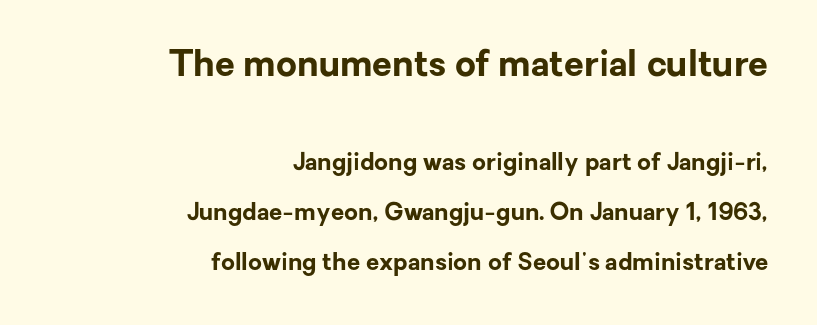
Q: Is the text bold? A: Yes.
Q: Is the text italic (slanted)? A: No, it is upright.
Q: Is the typeface a serif or a sans-serif typeface? A: Sans-serif.
Q: Is the text underlined? A: No.
Q: How is the paragraph aligned? A: Right-aligned.
Q: Is the spacing between letters normal or unusually wide? A: Normal.
Q: Is the spacing between lines tight, normal or loose? A: Loose.
Q: Which block of text is set in a larger size, the first (top) or the second (bottom)? A: The first (top) one.
Q: Width (condensed, normal, or wide)? A: Normal.
Q: Stroke contrast? A: Low.
Q: x-height? A: Medium.
Q: Monospaced? A: No.
